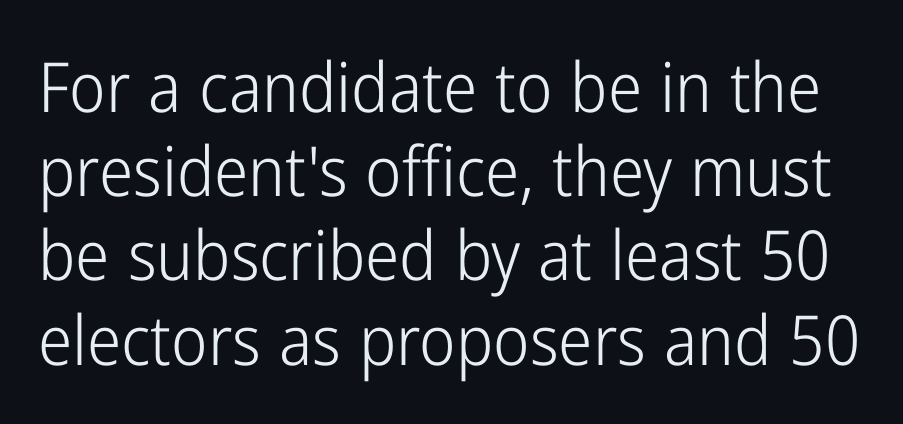
{"serif": "no", "italic": "no", "bold": "no", "weight": "light", "width": "condensed", "stroke_contrast": "low", "x_height": "medium", "monospaced": "no", "underline": "no", "line_spacing_ratio": 1.22, "letter_spacing": "normal", "letter_spacing_em": 0.0, "glyph_px": 69}
